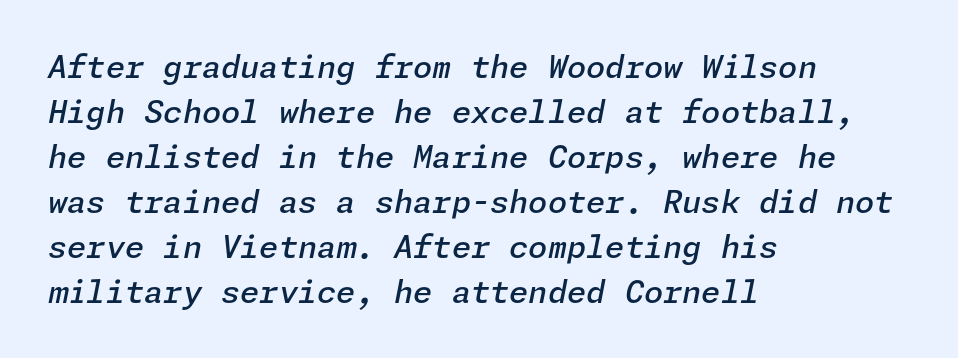
The image shows 31 px semibold type, italic (leaning right); set left-aligned, normal line spacing (1.45x), normal letter spacing, not underlined; low stroke contrast and a medium x-height.
